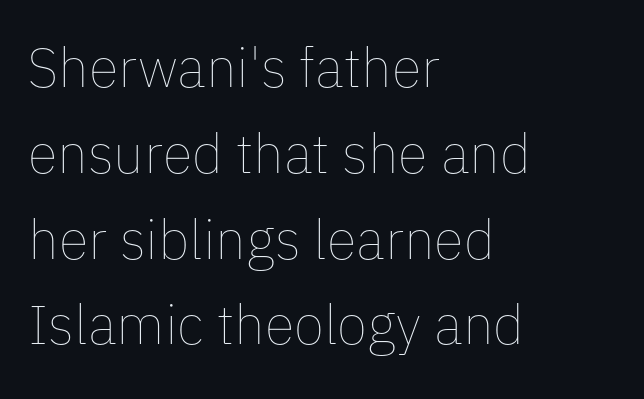
The strip under each line holds only bare page. Looks like regular typesetting: each glyph gets only the width it needs. The characters are drawn with everyday or finer stroke widths. No extra tracking has been applied to these lines.
